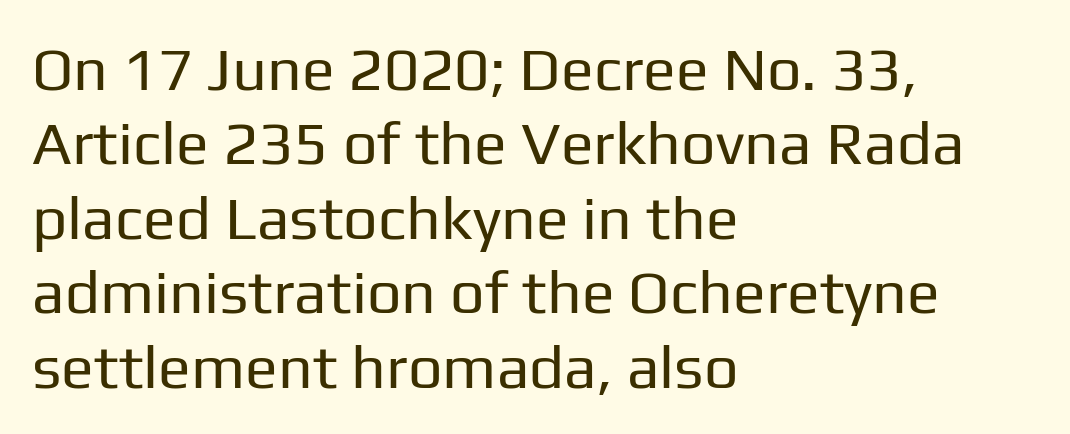
The image shows 61 px regular-weight sans-serif type, upright; set left-aligned, line spacing 1.22x, normal letter spacing, not underlined; low stroke contrast and a medium x-height.
